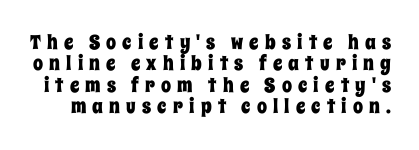
{"italic": "no", "underline": "no", "line_spacing": "tight", "line_spacing_ratio": 1.07, "letter_spacing": "wide", "letter_spacing_em": 0.31, "glyph_px": 20}
